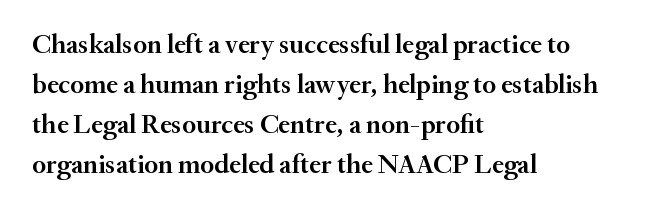
{"italic": "no", "bold": "semi", "underline": "no", "align": "left", "line_spacing": "normal", "line_spacing_ratio": 1.48, "letter_spacing": "normal", "letter_spacing_em": 0.0, "glyph_px": 27}
